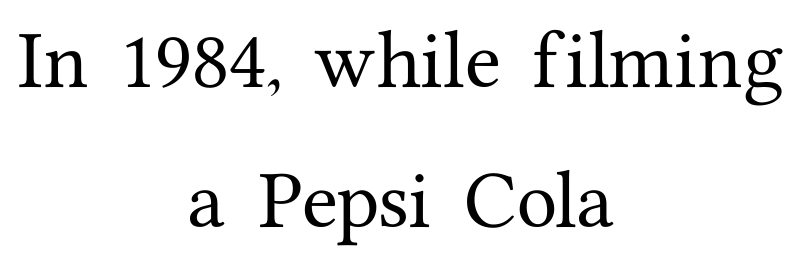
The image shows 66 px serif type, upright; set centered, loose line spacing (2.12x), normal letter spacing, not underlined; medium stroke contrast and a medium x-height.
